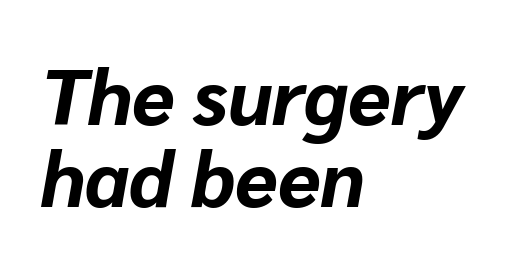
{"italic": "yes", "lean": "right", "slant_degrees": 10, "bold": "yes", "weight": "bold", "width": "normal", "stroke_contrast": "low", "x_height": "medium", "monospaced": "no", "underline": "no", "align": "left", "line_spacing": "tight", "line_spacing_ratio": 1.05, "letter_spacing": "normal", "letter_spacing_em": 0.0, "glyph_px": 78}
